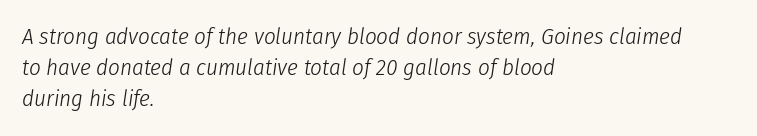
Each stroke keeps to a modest, everyday thickness or less. The line-height multiplier appears to be the usual default. Glance below the letters and you will spot only blank space. This sample uses an oblique cut, with every glyph tilted off the vertical.
